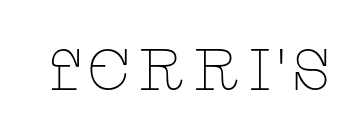
{"serif": "yes", "italic": "no", "bold": "no", "weight": "thin", "width": "wide", "stroke_contrast": "low", "x_height": "large", "monospaced": "no", "underline": "no", "glyph_px": 59}
